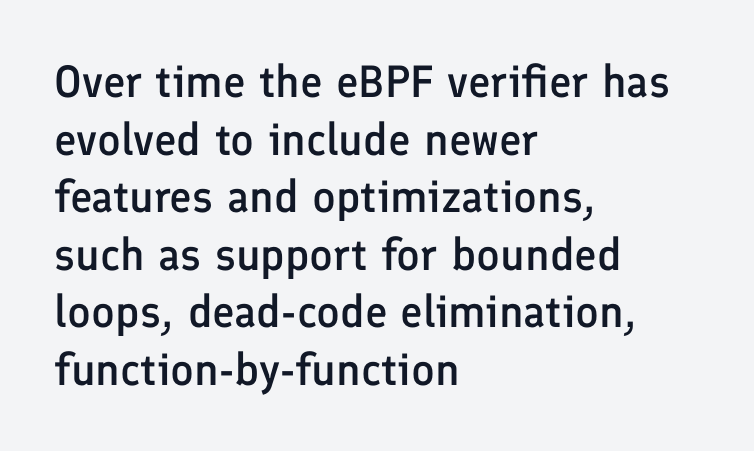
The image shows 45 px semibold sans-serif type, upright; set left-aligned, normal line spacing (1.28x), normal letter spacing, not underlined; low stroke contrast and a medium x-height.
